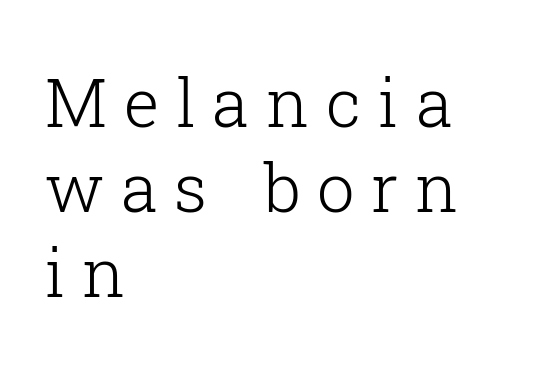
Q: Is the text bold? A: No.
Q: Is the text italic (slanted)? A: No, it is upright.
Q: Is the typeface a serif or a sans-serif typeface? A: Serif.
Q: Is the text underlined? A: No.
Q: How is the paragraph aligned? A: Left-aligned.
Q: Is the spacing between letters normal or unusually wide? A: Unusually wide.
Q: Is the spacing between lines tight, normal or loose? A: Normal.
Q: Width (condensed, normal, or wide)? A: Normal.
Q: Stroke contrast? A: Low.
Q: x-height? A: Medium.
Q: Monospaced? A: No.
